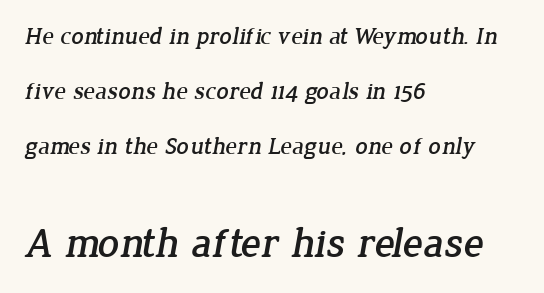
The image shows 42 px serif type; set left-aligned, loose line spacing (2.3x), normal letter spacing, not underlined; the second (bottom) block is 1.75x larger; low stroke contrast and a medium x-height.
